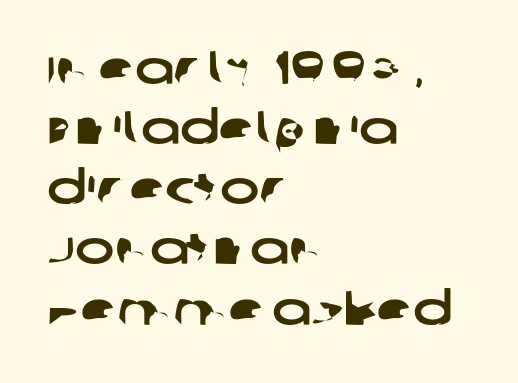
{"serif": "no", "width": "wide", "stroke_contrast": "low", "x_height": "large", "monospaced": "no", "underline": "no", "align": "left", "line_spacing": "normal", "line_spacing_ratio": 1.28, "letter_spacing": "normal", "letter_spacing_em": 0.0, "glyph_px": 47}
